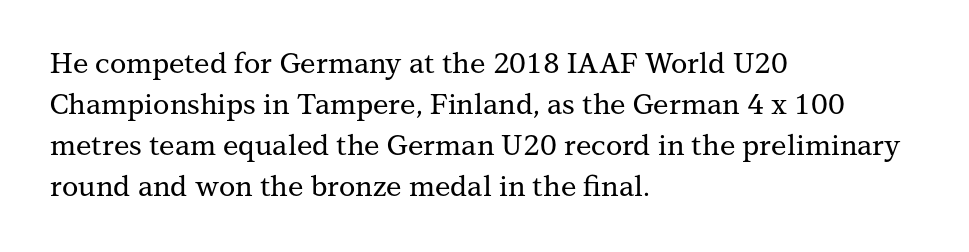
Little horizontal feet cap the strokes, marking this as serif type. Students, note that the glyphs here touch the page at normal intervals. The words here are not underlined. Vertically, the passage feels balanced, rows spaced as you'd expect. Does the lettering tilt? It doesn't — this is upright.
